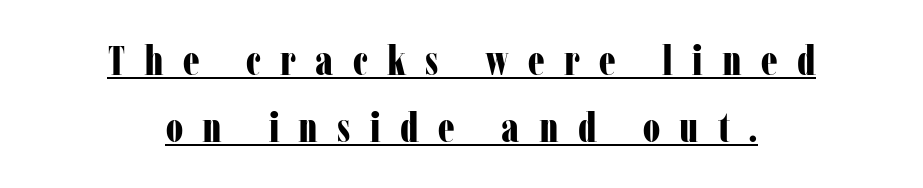
You can tell from the footed stems that serif type was used. Character widths vary here, with narrow letters taking less room than wide ones. A typesetter would call this leading conventional body-copy spacing. A rule runs beneath these lines of type. The passage shown is emphatically bold. A centered setting, common on invitations and titles, is used for this passage.
